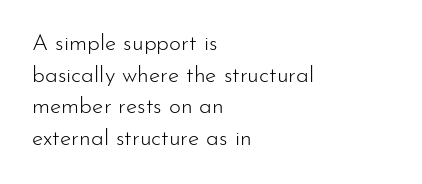
A roman cut, with each character standing at attention. Line spacing here is normal. The text block is weighted toward the left margin, trailing off unevenly rightward. Lines of text with bare space underneath. Nothing unusual about the tracking: characters are spaced as the font intends. A quiet, ordinary-to-light weight characterises the typeface.
